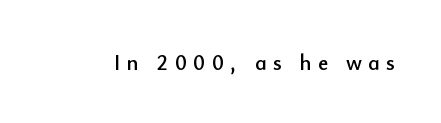
The line texture is sparse and dotted thanks to wide tracking. A roman cut, with each character standing at attention. Honestly, there is no underline to notice here at all.
